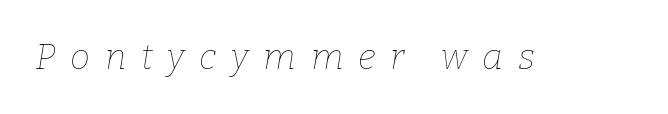
A clean baseline with only descenders dipping below it. The line texture is sparse and dotted thanks to wide tracking. Is this a heavy cut? Hardly; it is regular or lighter. Note the varied advance widths — an 'i' is clearly narrower than an 'm'.
